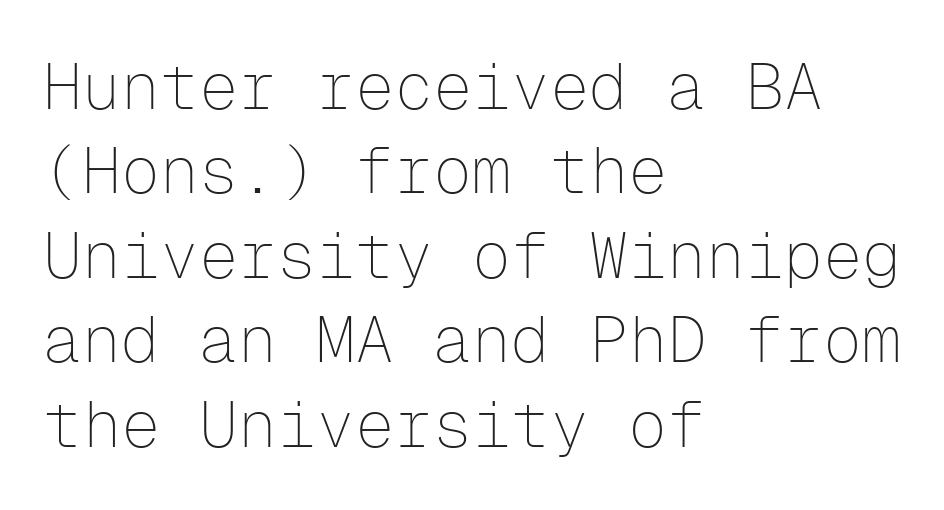
Q: Is the text bold? A: No.
Q: Is the text italic (slanted)? A: No, it is upright.
Q: Is the typeface a serif or a sans-serif typeface? A: Sans-serif.
Q: Is the text underlined? A: No.
Q: How is the paragraph aligned? A: Left-aligned.
Q: Is the spacing between letters normal or unusually wide? A: Normal.
Q: Is the spacing between lines tight, normal or loose? A: Normal.
Q: Width (condensed, normal, or wide)? A: Normal.
Q: Stroke contrast? A: Low.
Q: x-height? A: Medium.
Q: Monospaced? A: Yes.
